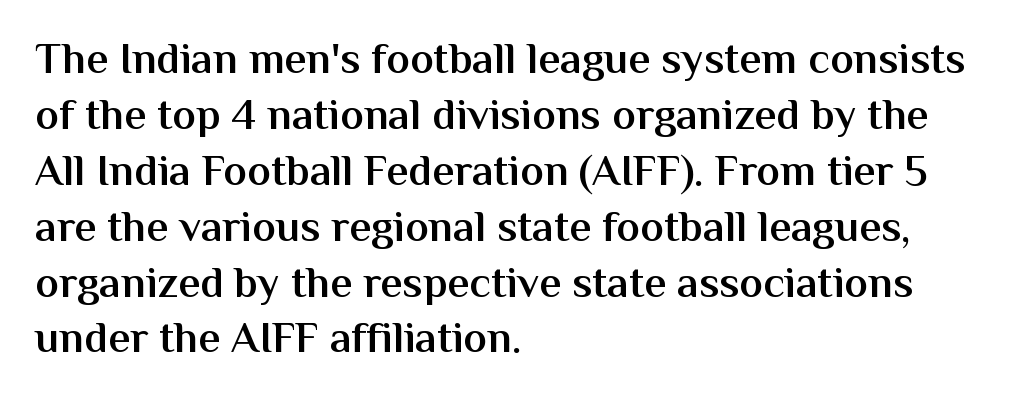
Q: Is the text bold? A: Semi-bold.
Q: Is the text italic (slanted)? A: No, it is upright.
Q: Is the typeface a serif or a sans-serif typeface? A: Sans-serif.
Q: Is the text underlined? A: No.
Q: How is the paragraph aligned? A: Left-aligned.
Q: Is the spacing between letters normal or unusually wide? A: Normal.
Q: Is the spacing between lines tight, normal or loose? A: Normal.
Q: Width (condensed, normal, or wide)? A: Normal.
Q: Stroke contrast? A: Medium.
Q: x-height? A: Medium.
Q: Monospaced? A: No.
